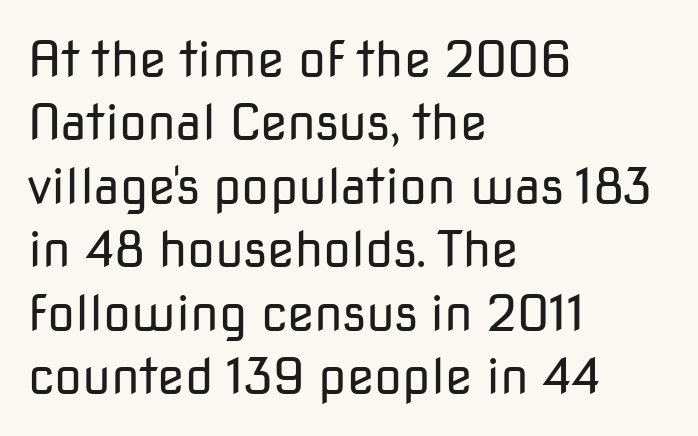
{"serif": "no", "italic": "no", "bold": "no", "weight": "regular", "width": "normal", "stroke_contrast": "low", "x_height": "medium", "monospaced": "no", "underline": "no", "align": "left", "line_spacing": "normal", "line_spacing_ratio": 1.27, "letter_spacing": "normal", "letter_spacing_em": 0.0, "glyph_px": 50}
